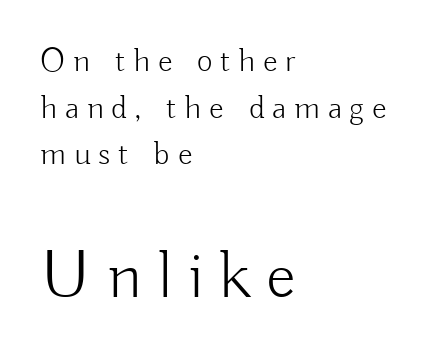
Bare-footed words on every line. Leftover space on each line is placed entirely after the last word. It's the straight-up-and-down kind of type. Observe the absence of serifs on each vertical stroke in this sample. This sample has the flowing, uneven cadence of proportional lettering. Bigger letters appear in the bottom chunk; the top chunk is reduced.
